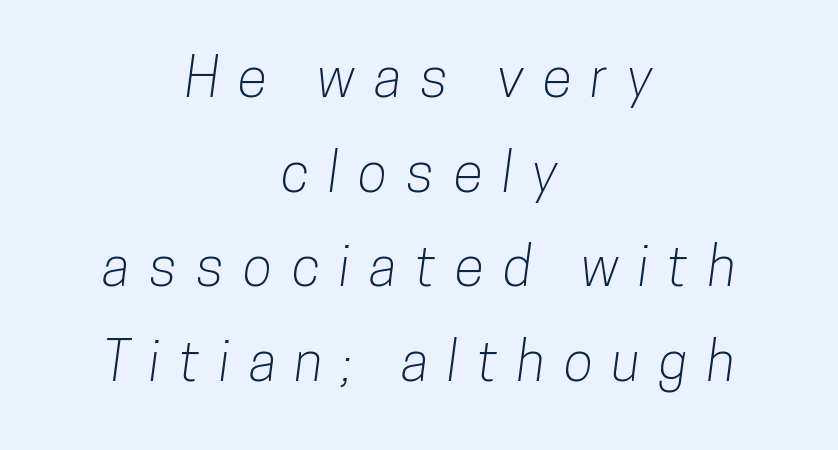
Looks like regular typesetting: each glyph gets only the width it needs. The font family rendered here belongs to the sans-serif group. Honestly, the letter spacing is so wide it's the main thing you notice. The whitespace from short lines is split evenly between both sides. The string is rendered with underlining switched off.
